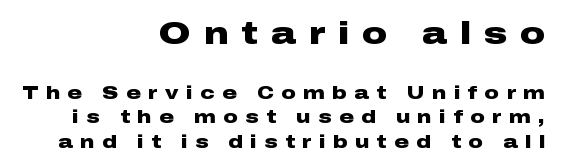
{"serif": "no", "italic": "no", "bold": "yes", "weight": "heavy", "width": "wide", "stroke_contrast": "low", "x_height": "medium", "monospaced": "no", "underline": "no", "align": "right", "line_spacing": "normal", "line_spacing_ratio": 1.36, "letter_spacing": "wide", "letter_spacing_em": 0.42, "larger_block": "first", "size_ratio": 1.72, "glyph_px": 31}
